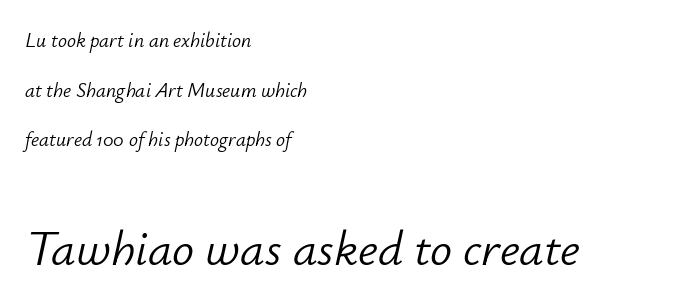
{"italic": "yes", "lean": "right", "slant_degrees": 12, "bold": "no", "weight": "light", "width": "normal", "stroke_contrast": "low", "x_height": "small", "monospaced": "no", "underline": "no", "align": "left", "line_spacing": "loose", "line_spacing_ratio": 2.48, "letter_spacing": "normal", "letter_spacing_em": 0.0, "larger_block": "second", "size_ratio": 2.45, "glyph_px": 49}
